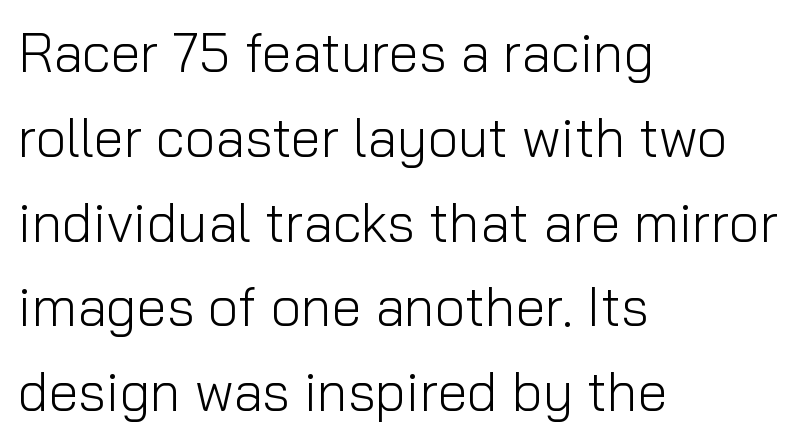
Q: Is the text bold? A: No.
Q: Is the text italic (slanted)? A: No, it is upright.
Q: Is the typeface a serif or a sans-serif typeface? A: Sans-serif.
Q: Is the text underlined? A: No.
Q: How is the paragraph aligned? A: Left-aligned.
Q: Is the spacing between letters normal or unusually wide? A: Normal.
Q: Is the spacing between lines tight, normal or loose? A: Normal.
Q: Width (condensed, normal, or wide)? A: Normal.
Q: Stroke contrast? A: Low.
Q: x-height? A: Medium.
Q: Monospaced? A: No.
